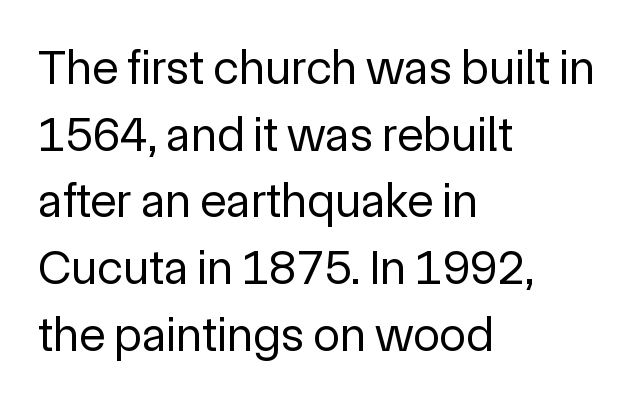
The image shows 49 px regular-weight sans-serif type, upright; set left-aligned, normal line spacing (1.36x), normal letter spacing, not underlined; a medium x-height.
